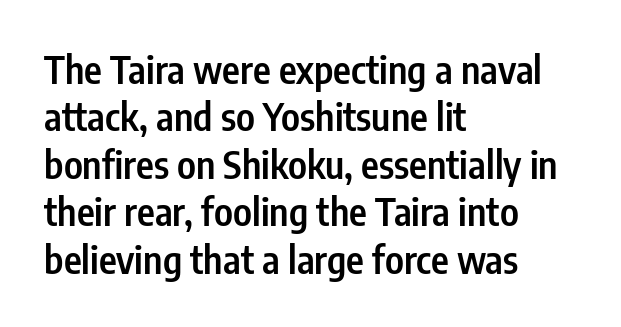
{"serif": "no", "italic": "no", "bold": "semi", "weight": "semibold", "width": "condensed", "stroke_contrast": "low", "x_height": "medium", "monospaced": "no", "underline": "no", "align": "left", "line_spacing": "normal", "line_spacing_ratio": 1.25, "letter_spacing": "normal", "letter_spacing_em": 0.0, "glyph_px": 38}
